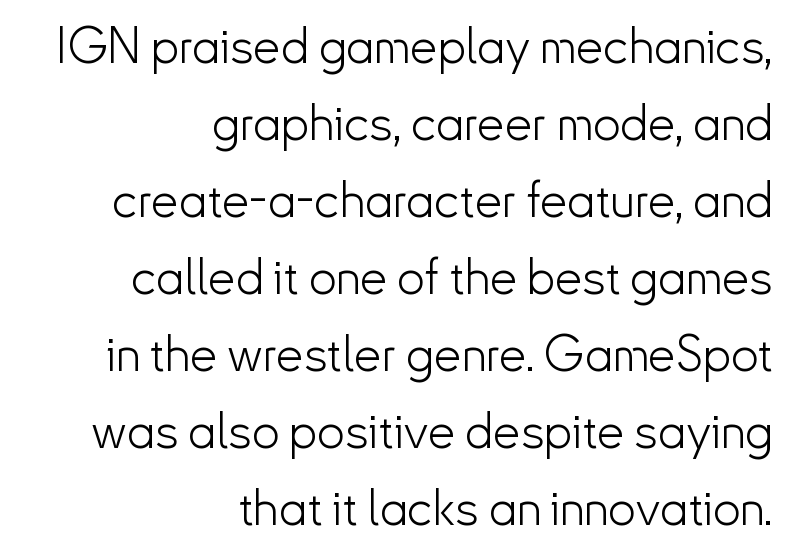
{"serif": "no", "italic": "no", "bold": "no", "weight": "light", "width": "normal", "stroke_contrast": "low", "x_height": "small", "monospaced": "no", "underline": "no", "align": "right", "line_spacing": "normal", "line_spacing_ratio": 1.57, "letter_spacing": "normal", "letter_spacing_em": 0.0, "glyph_px": 49}
